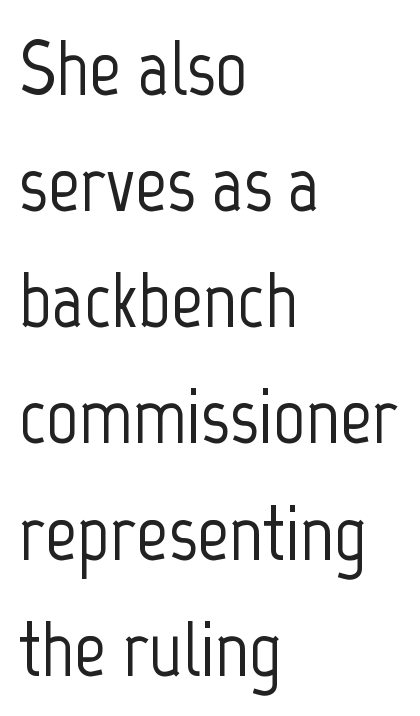
The image shows 79 px condensed sans-serif type, upright; set left-aligned, normal line spacing (1.47x), normal letter spacing, not underlined; low stroke contrast and a medium x-height.
